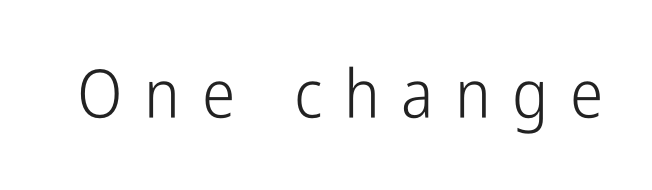
The image shows 67 px light, condensed sans-serif type, upright; set unusually wide letter spacing (+0.32 em), not underlined; low stroke contrast and a medium x-height.
